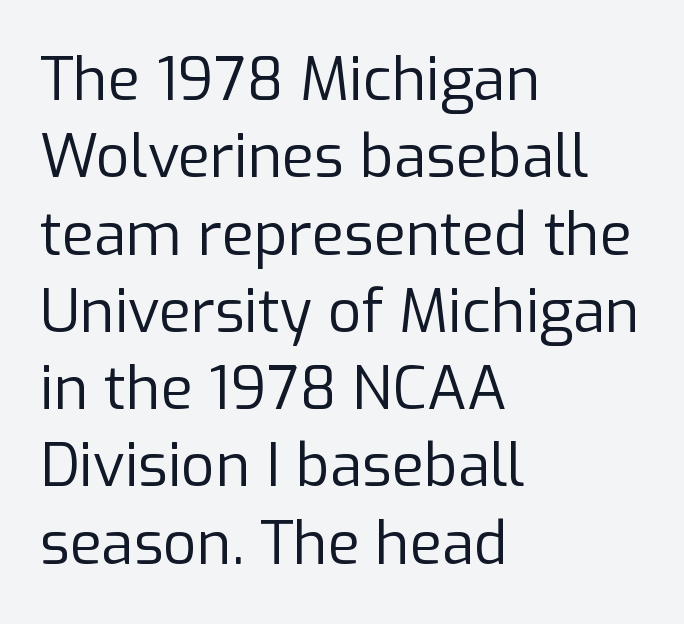
Q: Is the text bold? A: No.
Q: Is the text italic (slanted)? A: No, it is upright.
Q: Is the typeface a serif or a sans-serif typeface? A: Sans-serif.
Q: Is the text underlined? A: No.
Q: How is the paragraph aligned? A: Left-aligned.
Q: Is the spacing between letters normal or unusually wide? A: Normal.
Q: Is the spacing between lines tight, normal or loose? A: Normal.
Q: Width (condensed, normal, or wide)? A: Normal.
Q: Stroke contrast? A: Low.
Q: x-height? A: Medium.
Q: Monospaced? A: No.
